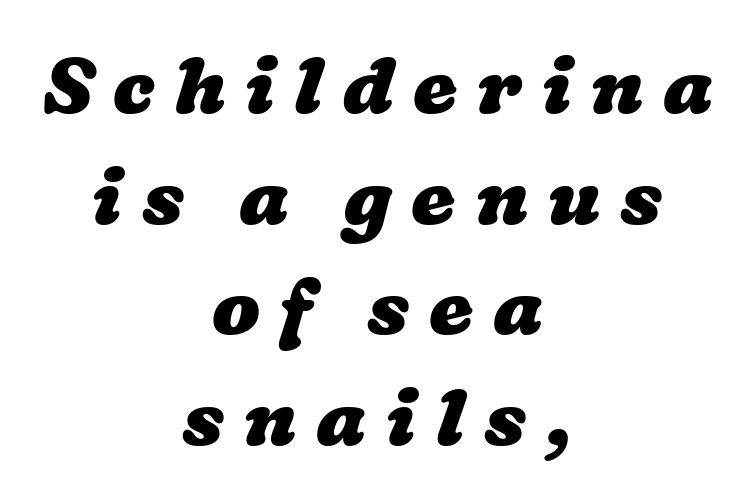
This sample is center-justified, so both line endings float freely. The font is running at its bold setting. Does extra space separate the letters? Yes, quite a lot of it. Bare-footed words on every line.
